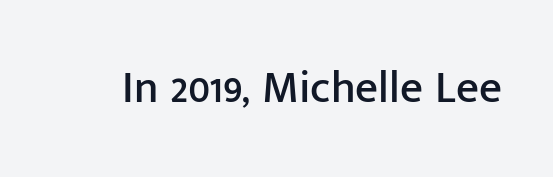
Q: Is the text italic (slanted)? A: No, it is upright.
Q: Is the typeface a serif or a sans-serif typeface? A: Sans-serif.
Q: Is the text underlined? A: No.
Q: Is the spacing between letters normal or unusually wide? A: Normal.
Q: Width (condensed, normal, or wide)? A: Normal.
Q: Stroke contrast? A: Low.
Q: x-height? A: Medium.
Q: Monospaced? A: No.
